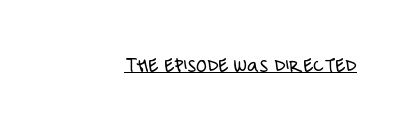
Q: Is the text bold? A: No.
Q: Is the text italic (slanted)? A: No, it is upright.
Q: Is the text underlined? A: Yes.
Q: Is the spacing between letters normal or unusually wide? A: Normal.
